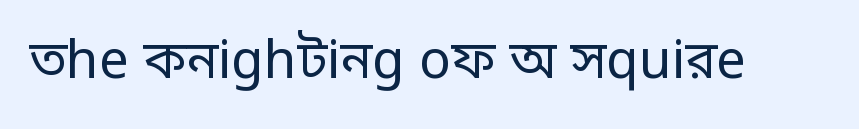
Q: Is the text bold? A: No.
Q: Is the text italic (slanted)? A: No, it is upright.
Q: Is the typeface a serif or a sans-serif typeface? A: Sans-serif.
Q: Is the text underlined? A: No.
Q: Is the spacing between letters normal or unusually wide? A: Normal.
Q: Width (condensed, normal, or wide)? A: Normal.
Q: Stroke contrast? A: Low.
Q: x-height? A: Large.
Q: Monospaced? A: No.
